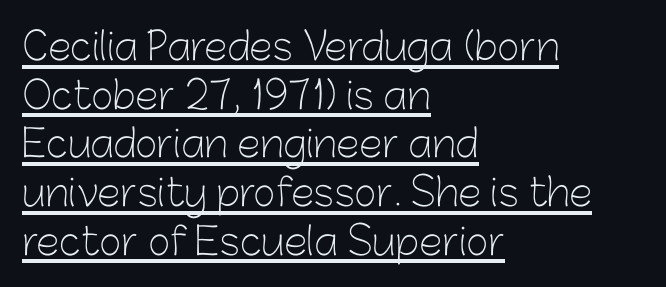
The image shows 38 px light sans-serif type, upright; set left-aligned, normal line spacing (1.28x), normal letter spacing, underlined; low stroke contrast and a medium x-height.
